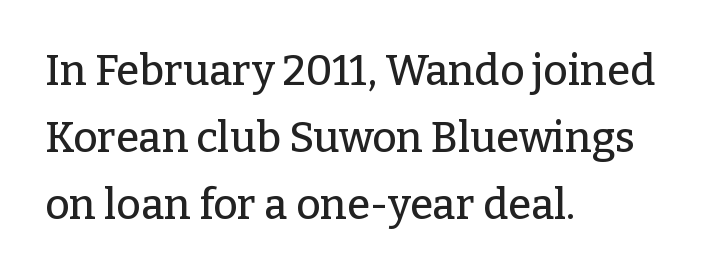
The image shows 42 px serif type, upright; set left-aligned, normal line spacing (1.6x), normal letter spacing, not underlined; low stroke contrast and a medium x-height.
